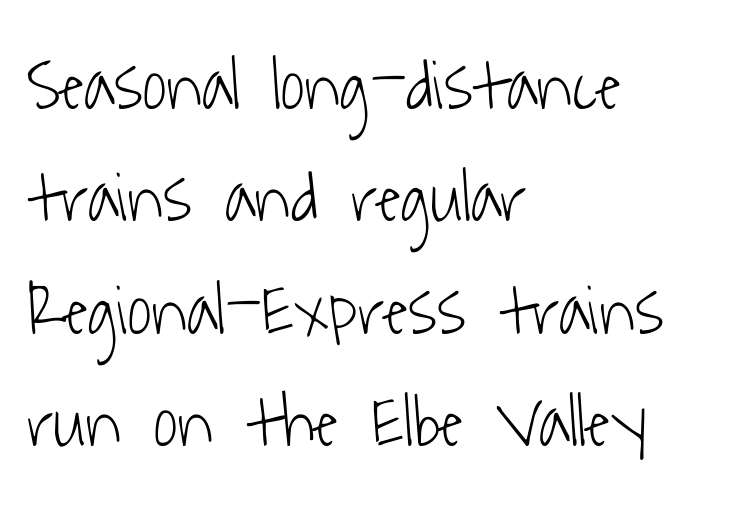
The image shows 73 px light, condensed sans-serif type; set left-aligned, normal line spacing (1.54x), normal letter spacing, not underlined; low stroke contrast and a medium x-height.
